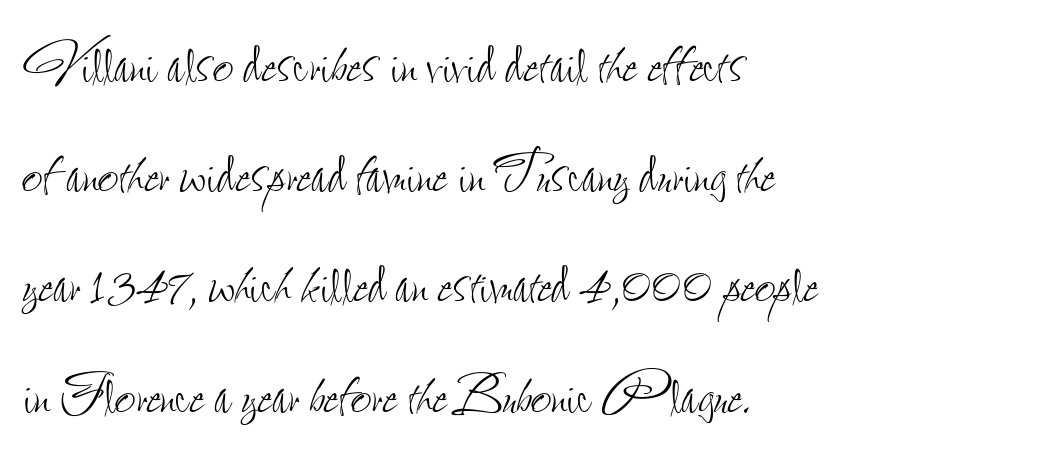
The image shows 73 px thin, condensed type; set left-aligned, normal line spacing (1.51x), normal letter spacing, not underlined; low stroke contrast and a small x-height.
